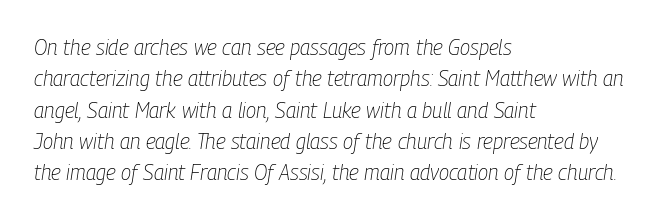
{"italic": "yes", "lean": "right", "slant_degrees": 9, "bold": "no", "underline": "no", "align": "left", "line_spacing": "normal", "line_spacing_ratio": 1.49, "letter_spacing": "normal", "letter_spacing_em": 0.0, "glyph_px": 21}
